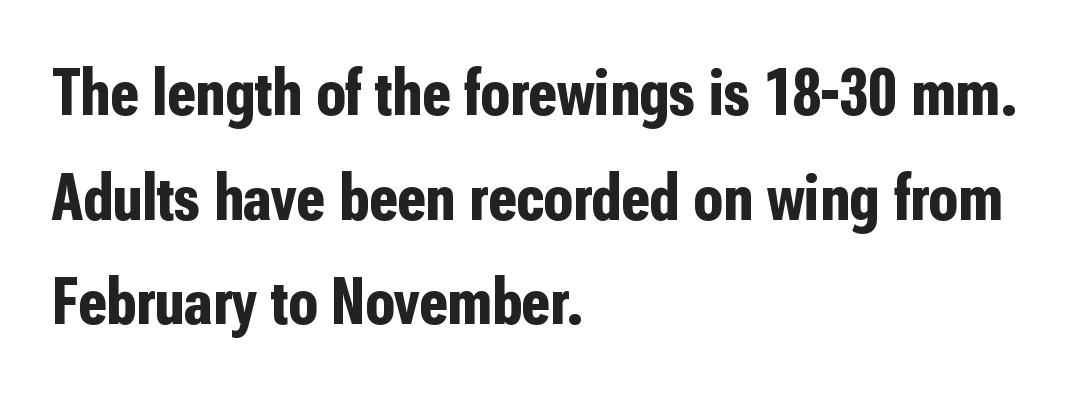
Q: Is the text bold? A: Yes.
Q: Is the text italic (slanted)? A: No, it is upright.
Q: Is the typeface a serif or a sans-serif typeface? A: Sans-serif.
Q: Is the text underlined? A: No.
Q: How is the paragraph aligned? A: Left-aligned.
Q: Is the spacing between letters normal or unusually wide? A: Normal.
Q: Is the spacing between lines tight, normal or loose? A: Normal.
Q: Width (condensed, normal, or wide)? A: Condensed.
Q: Stroke contrast? A: Low.
Q: x-height? A: Medium.
Q: Monospaced? A: No.
